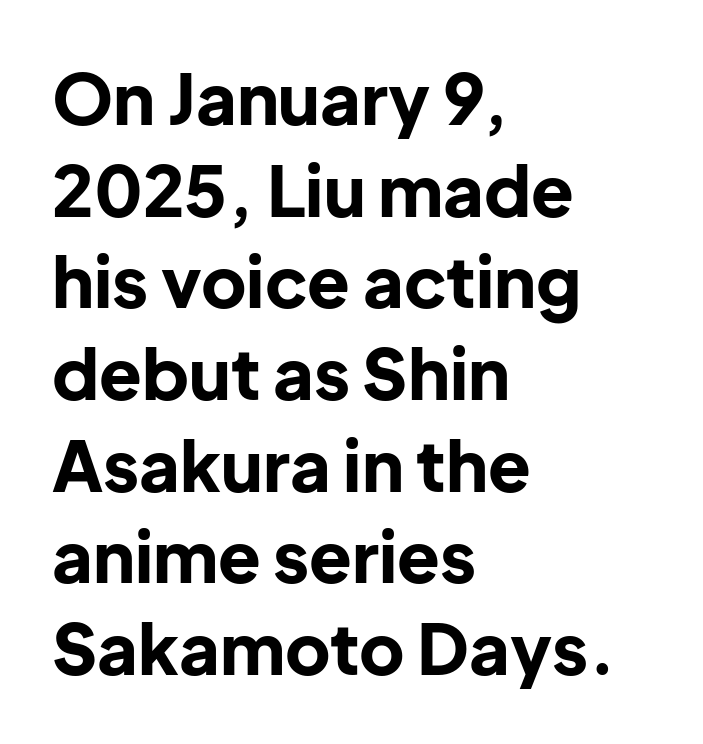
The image shows 70 px bold sans-serif type, upright; set left-aligned, normal line spacing (1.31x), normal letter spacing, not underlined; low stroke contrast and a medium x-height.
